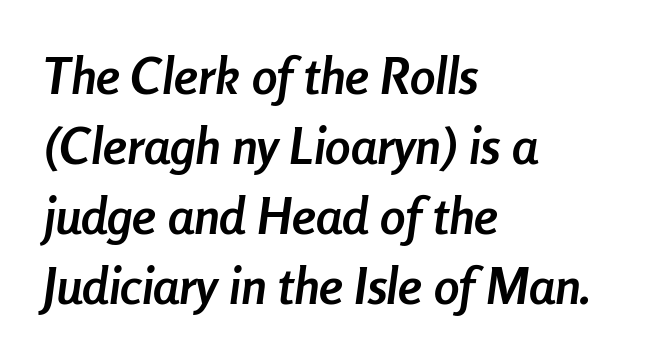
The image shows 51 px semibold, condensed type, italic (leaning right); set left-aligned, normal line spacing (1.37x), normal letter spacing, not underlined; low stroke contrast and a medium x-height.
